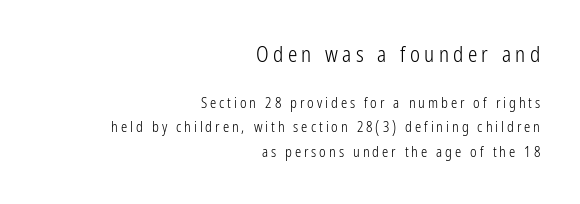
Q: Is the text bold? A: No.
Q: Is the text italic (slanted)? A: No, it is upright.
Q: Is the text underlined? A: No.
Q: How is the paragraph aligned? A: Right-aligned.
Q: Is the spacing between letters normal or unusually wide? A: Unusually wide.
Q: Which block of text is set in a larger size, the first (top) or the second (bottom)? A: The first (top) one.
